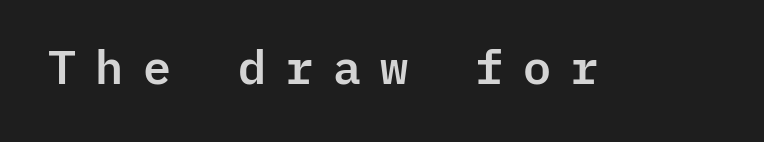
Q: Is the text italic (slanted)? A: No, it is upright.
Q: Is the typeface a serif or a sans-serif typeface? A: Sans-serif.
Q: Is the text underlined? A: No.
Q: Is the spacing between letters normal or unusually wide? A: Unusually wide.
Q: Width (condensed, normal, or wide)? A: Normal.
Q: Stroke contrast? A: Low.
Q: x-height? A: Medium.
Q: Monospaced? A: Yes.
